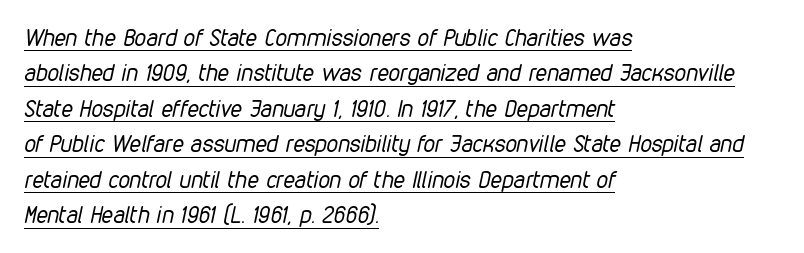
Descenders here cross a horizontal rule under the line. Regular leading. Leftover space on each line is placed entirely after the last word. Does extra space separate the letters? No, they use regular spacing.
